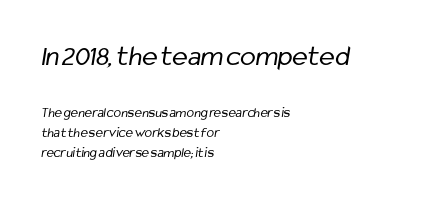
Any mark beneath the type? The region is blank. Typographically, this falls in the sans-serif category. The letters advance in unequal steps, a hallmark of proportional type. The gaps between neighbouring characters are ordinary and unremarkable.
